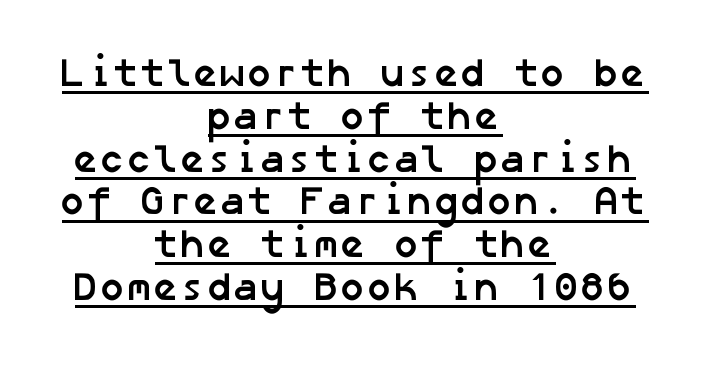
Q: Is the text bold? A: Yes.
Q: Is the typeface a serif or a sans-serif typeface? A: Sans-serif.
Q: Is the text underlined? A: Yes.
Q: How is the paragraph aligned? A: Centered.
Q: Is the spacing between letters normal or unusually wide? A: Normal.
Q: Is the spacing between lines tight, normal or loose? A: Tight.
Q: Width (condensed, normal, or wide)? A: Normal.
Q: Stroke contrast? A: Low.
Q: x-height? A: Medium.
